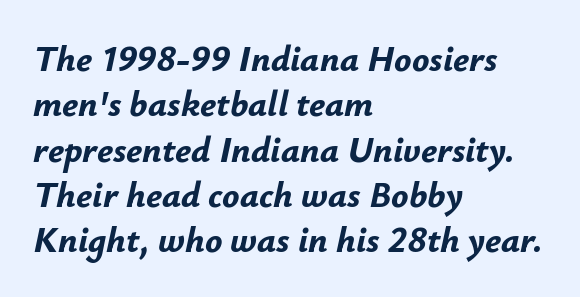
{"italic": "yes", "lean": "right", "slant_degrees": 12, "bold": "yes", "weight": "bold", "width": "normal", "stroke_contrast": "low", "x_height": "small", "monospaced": "no", "underline": "no", "align": "left", "line_spacing": "normal", "line_spacing_ratio": 1.26, "letter_spacing": "normal", "letter_spacing_em": 0.0, "glyph_px": 36}
